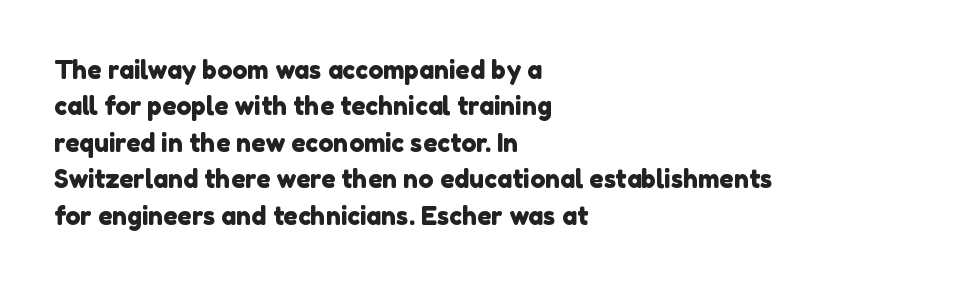
The image shows 25 px text type; set left-aligned, normal line spacing (1.46x), normal letter spacing, not underlined.
